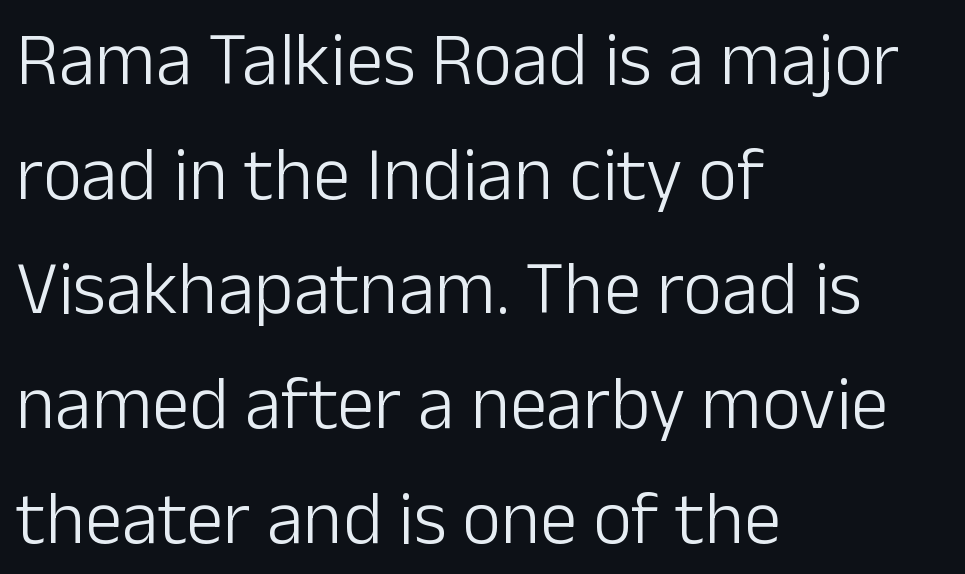
Nobody touched the tracking dial on this one. Heaviness? Minimal to ordinary, like unemphasized prose. Leading matches the norm, producing a regular column. Spacing verdict: proportional, widths tailored to each character. Honestly, there is no underline to notice here at all.
